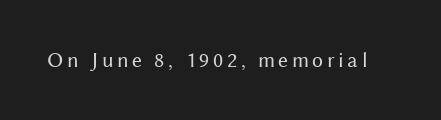
The image shows 22 px text type, upright; set not underlined.
